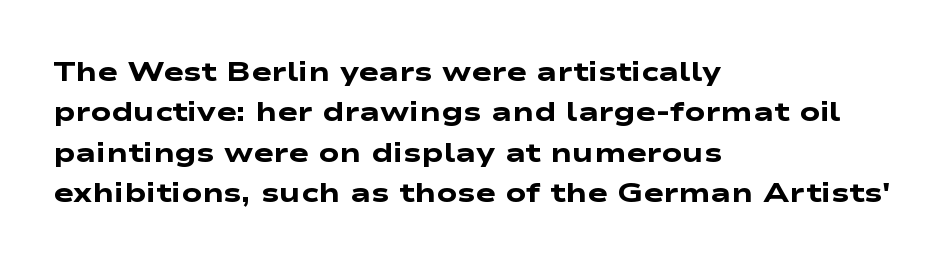
Characters follow at the spacing the type designer built in. The glyphs have the mass of a bold cut. Compared with typical paragraphs, the rows here are spaced about the same. Letters rest on an invisible, unmarked baseline. Short and long lines alike share a common starting point at left.
